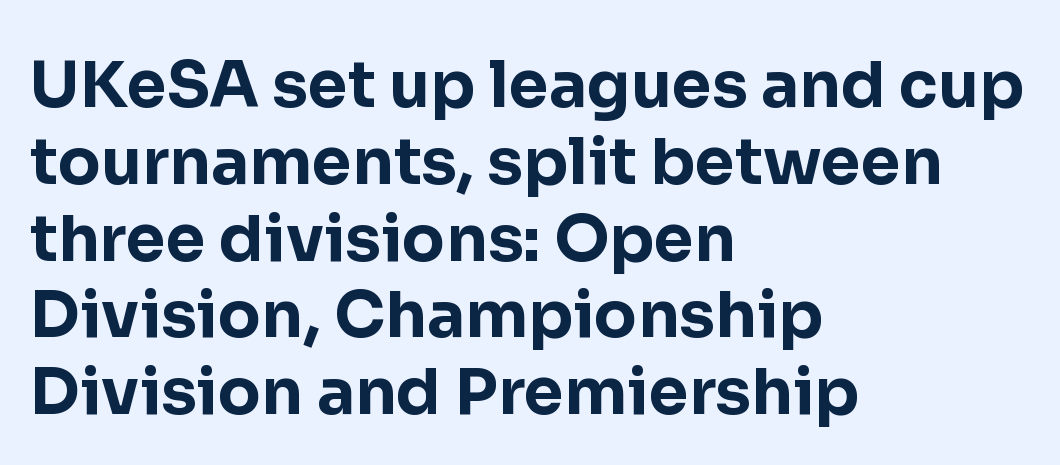
{"serif": "no", "italic": "no", "bold": "yes", "weight": "bold", "width": "normal", "stroke_contrast": "low", "x_height": "medium", "monospaced": "no", "underline": "no", "align": "left", "line_spacing_ratio": 1.2, "letter_spacing": "normal", "letter_spacing_em": 0.0, "glyph_px": 64}
